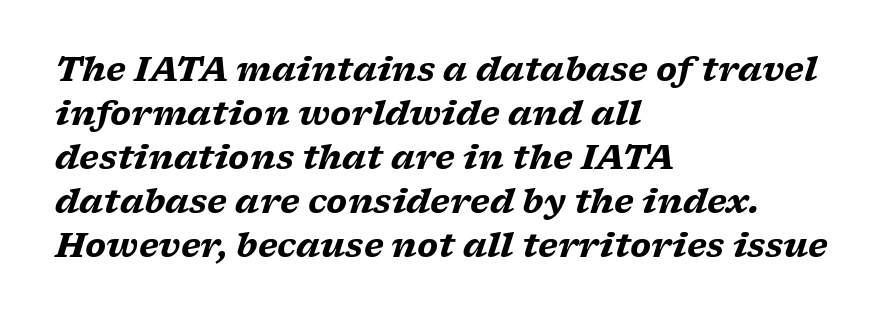
The image shows 33 px heavy, wide serif type, italic (leaning right); set left-aligned, normal line spacing (1.33x), normal letter spacing, not underlined; low stroke contrast and a medium x-height.
